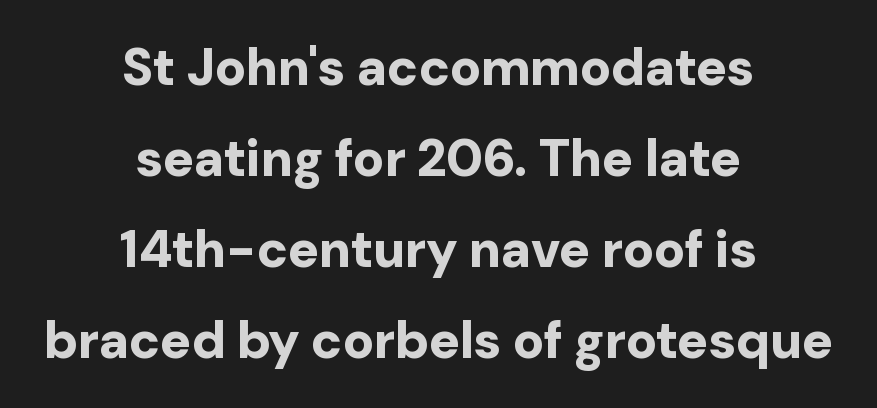
Q: Is the text bold? A: Yes.
Q: Is the text italic (slanted)? A: No, it is upright.
Q: Is the typeface a serif or a sans-serif typeface? A: Sans-serif.
Q: Is the text underlined? A: No.
Q: How is the paragraph aligned? A: Centered.
Q: Is the spacing between letters normal or unusually wide? A: Normal.
Q: Width (condensed, normal, or wide)? A: Normal.
Q: Stroke contrast? A: Low.
Q: x-height? A: Medium.
Q: Monospaced? A: No.
